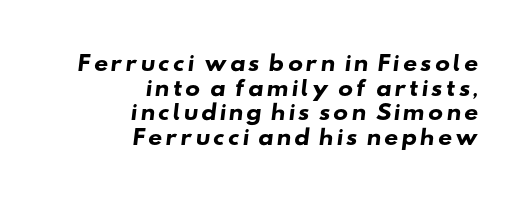
Q: Is the text bold? A: Yes.
Q: Is the text underlined? A: No.
Q: How is the paragraph aligned? A: Right-aligned.
